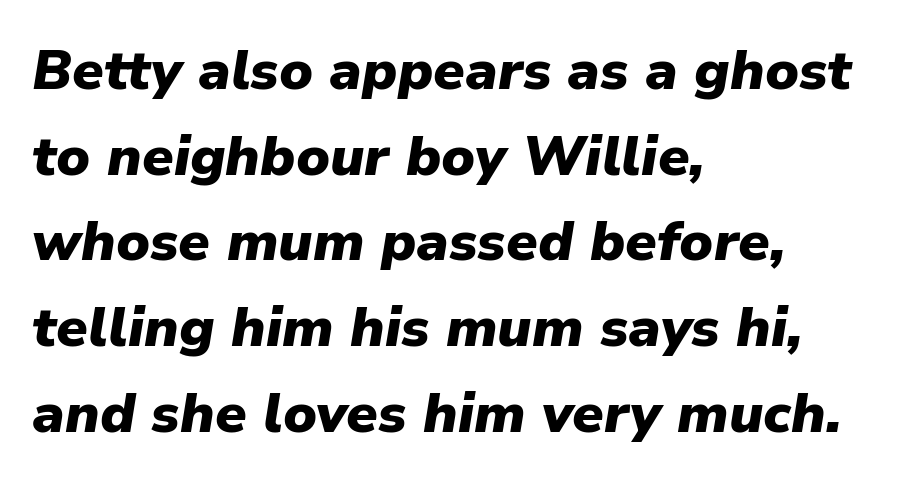
{"italic": "yes", "lean": "right", "slant_degrees": 9, "bold": "yes", "weight": "heavy", "width": "normal", "stroke_contrast": "low", "x_height": "medium", "monospaced": "no", "underline": "no", "align": "left", "line_spacing": "normal", "line_spacing_ratio": 1.53, "letter_spacing": "normal", "letter_spacing_em": 0.0, "glyph_px": 56}
